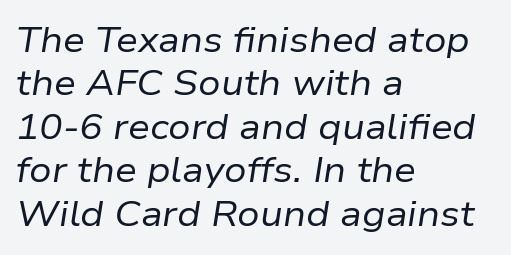
The image shows 35 px regular-weight type, italic (leaning right); set left-aligned, line spacing 1.24x, normal letter spacing, not underlined; low stroke contrast and a medium x-height.
